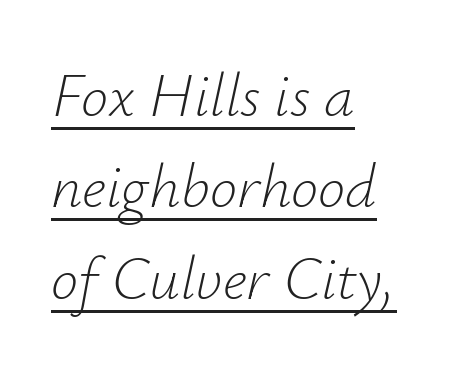
The vertical gap from one line to the next is medium. A typesetter would call this proportional, since set widths differ per character. Spacing between characters is what you'd get straight out of the box. Compared with undecorated copy, this sample adds a rule below the words. Where is the straight margin? On the left.
